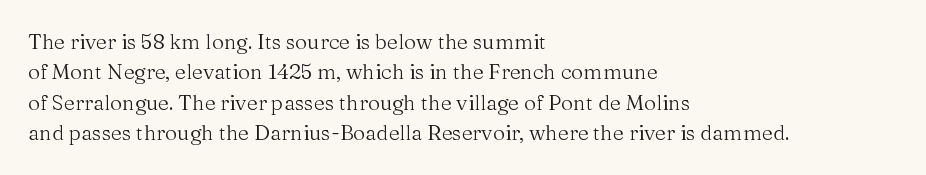
Letter spacing: default. Ink coverage per letter is moderate at most. The rag falls on the right side of this text block. Descenders are the only things crossing below the line. This block has exactly the height ordinary leading produces. This is the regular roman posture of the typeface.
